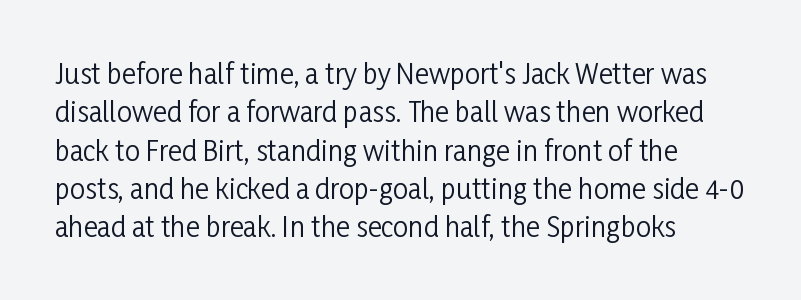
Every row of glyphs begins at an identical x-position on the left. A roman cut, with each character standing at attention. Does the leading feel generous? No, just average. The tracking reads as untouched default to a designer's eye.
